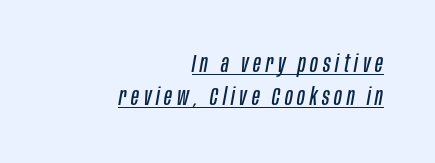
{"italic": "yes", "lean": "right", "slant_degrees": 10, "bold": "no", "underline": "yes", "align": "right", "line_spacing": "normal", "line_spacing_ratio": 1.31, "glyph_px": 25}
